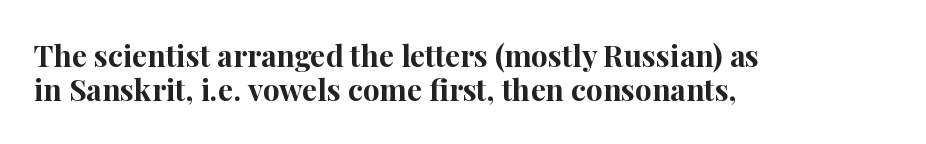
Think of a printed novel: that variable character pitch is what you see here. Note: serifs present on the glyphs. Horizontally, the lines are justified to the leading edge only. The characters look thick and weighty, a clear bold. The letterforms sit shoulder to shoulder at normal distance.
